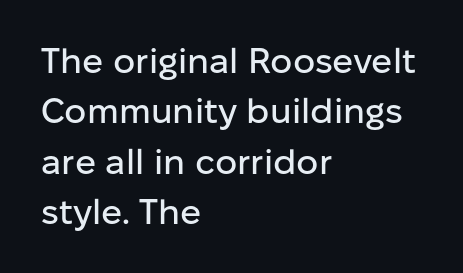
{"serif": "no", "italic": "no", "width": "normal", "stroke_contrast": "low", "x_height": "medium", "monospaced": "no", "underline": "no", "align": "left", "line_spacing": "normal", "line_spacing_ratio": 1.44, "letter_spacing": "normal", "letter_spacing_em": 0.0, "glyph_px": 35}
